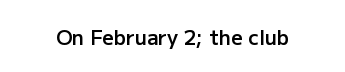
The image shows 20 px text type, upright; set normal letter spacing, not underlined.
